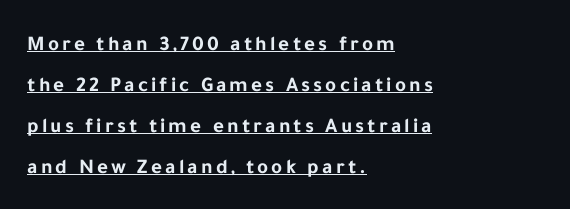
{"italic": "no", "bold": "yes", "underline": "yes", "align": "left", "line_spacing": "loose", "line_spacing_ratio": 1.95, "glyph_px": 21}
